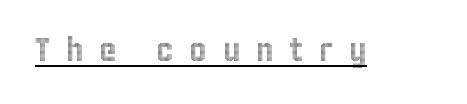
The image shows 33 px condensed type, upright; set unusually wide letter spacing (+0.48 em), underlined; a large x-height.
